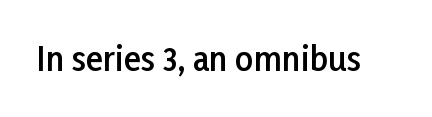
Q: Is the text bold? A: Semi-bold.
Q: Is the text italic (slanted)? A: No, it is upright.
Q: Is the typeface a serif or a sans-serif typeface? A: Sans-serif.
Q: Is the text underlined? A: No.
Q: Is the spacing between letters normal or unusually wide? A: Normal.
Q: Width (condensed, normal, or wide)? A: Normal.
Q: Stroke contrast? A: Low.
Q: x-height? A: Medium.
Q: Monospaced? A: No.
